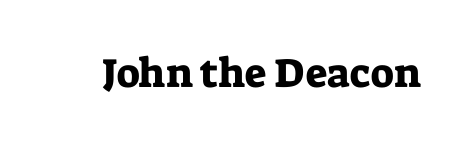
The image shows 41 px serif type, upright; set normal letter spacing, not underlined; low stroke contrast and a medium x-height.
